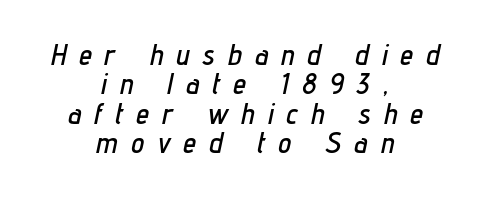
{"italic": "yes", "lean": "right", "slant_degrees": 12, "width": "condensed", "stroke_contrast": "low", "x_height": "medium", "monospaced": "no", "underline": "no", "align": "center", "line_spacing": "tight", "line_spacing_ratio": 1.01, "letter_spacing": "wide", "letter_spacing_em": 0.46, "glyph_px": 29}
